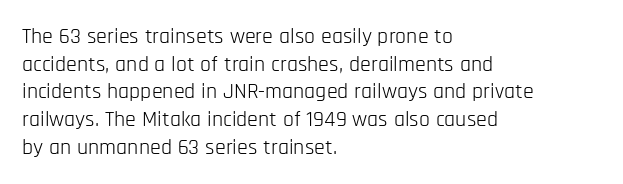
Q: Is the text bold? A: No.
Q: Is the text italic (slanted)? A: No, it is upright.
Q: Is the text underlined? A: No.
Q: How is the paragraph aligned? A: Left-aligned.
Q: Is the spacing between letters normal or unusually wide? A: Normal.
Q: Is the spacing between lines tight, normal or loose? A: Normal.
